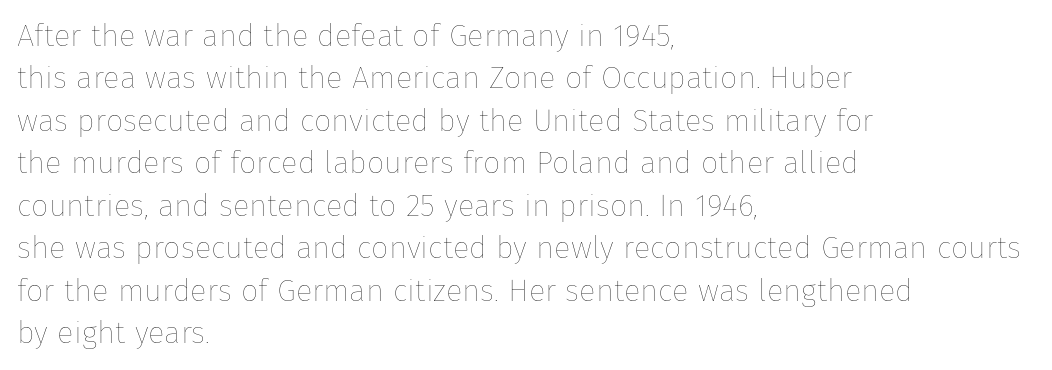
The image shows 31 px thin type, upright; set left-aligned, normal line spacing (1.37x), normal letter spacing, not underlined; low stroke contrast and a medium x-height.
